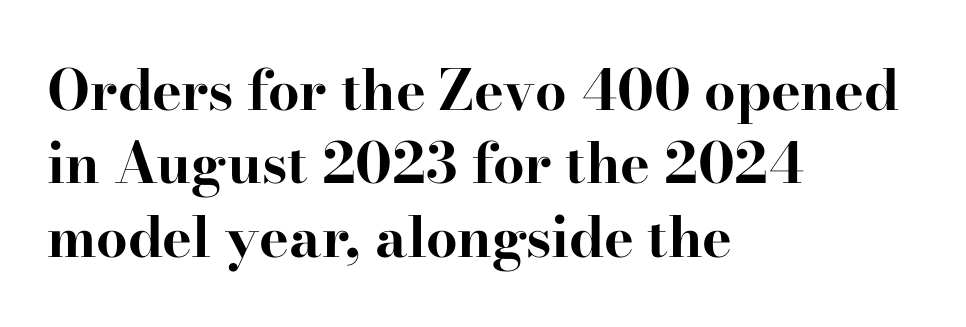
Q: Is the text bold? A: Yes.
Q: Is the text italic (slanted)? A: No, it is upright.
Q: Is the typeface a serif or a sans-serif typeface? A: Serif.
Q: Is the text underlined? A: No.
Q: How is the paragraph aligned? A: Left-aligned.
Q: Is the spacing between letters normal or unusually wide? A: Normal.
Q: Is the spacing between lines tight, normal or loose? A: Normal.
Q: Width (condensed, normal, or wide)? A: Wide.
Q: Stroke contrast? A: High.
Q: x-height? A: Small.
Q: Monospaced? A: No.
